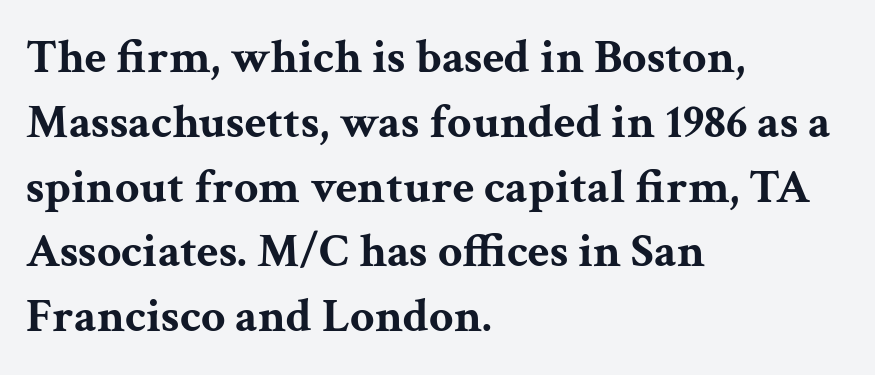
Q: Is the text bold? A: Yes.
Q: Is the text italic (slanted)? A: No, it is upright.
Q: Is the typeface a serif or a sans-serif typeface? A: Serif.
Q: Is the text underlined? A: No.
Q: How is the paragraph aligned? A: Left-aligned.
Q: Is the spacing between letters normal or unusually wide? A: Normal.
Q: Is the spacing between lines tight, normal or loose? A: Normal.
Q: Width (condensed, normal, or wide)? A: Wide.
Q: Stroke contrast? A: Medium.
Q: x-height? A: Medium.
Q: Monospaced? A: No.
